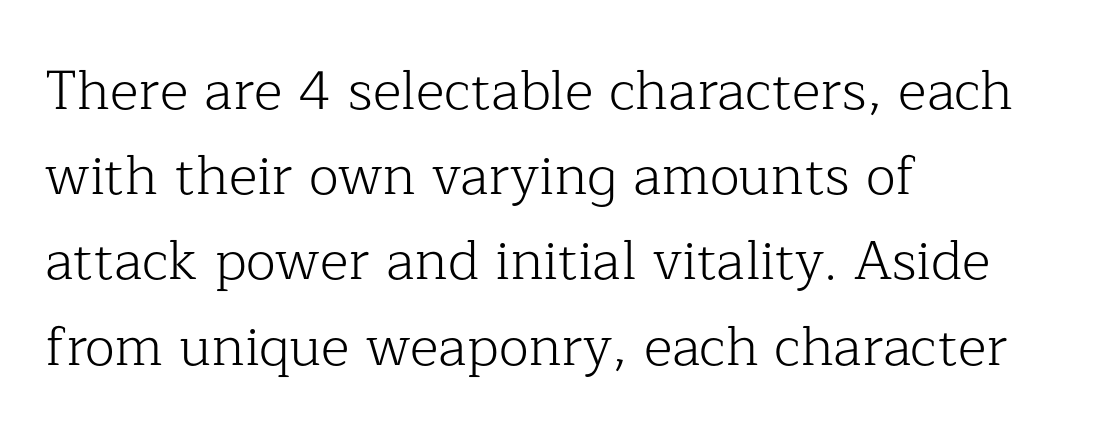
Q: Is the text bold? A: No.
Q: Is the text italic (slanted)? A: No, it is upright.
Q: Is the typeface a serif or a sans-serif typeface? A: Serif.
Q: Is the text underlined? A: No.
Q: How is the paragraph aligned? A: Left-aligned.
Q: Is the spacing between letters normal or unusually wide? A: Normal.
Q: Is the spacing between lines tight, normal or loose? A: Normal.
Q: Width (condensed, normal, or wide)? A: Normal.
Q: Stroke contrast? A: Low.
Q: x-height? A: Medium.
Q: Monospaced? A: No.
